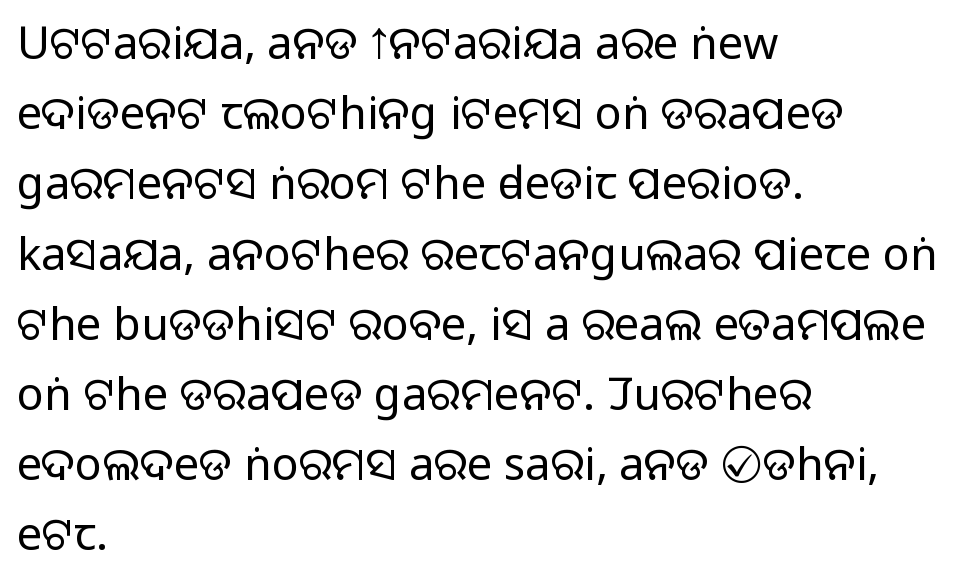
What's the leading like? Ordinary, nothing unusual. Line starts are locked; line ends wander. These lines are rendered in a variable-pitch font. On a weight scale, this lands at 450 or below. Glyph-to-glyph distance matches everyday printed text.
